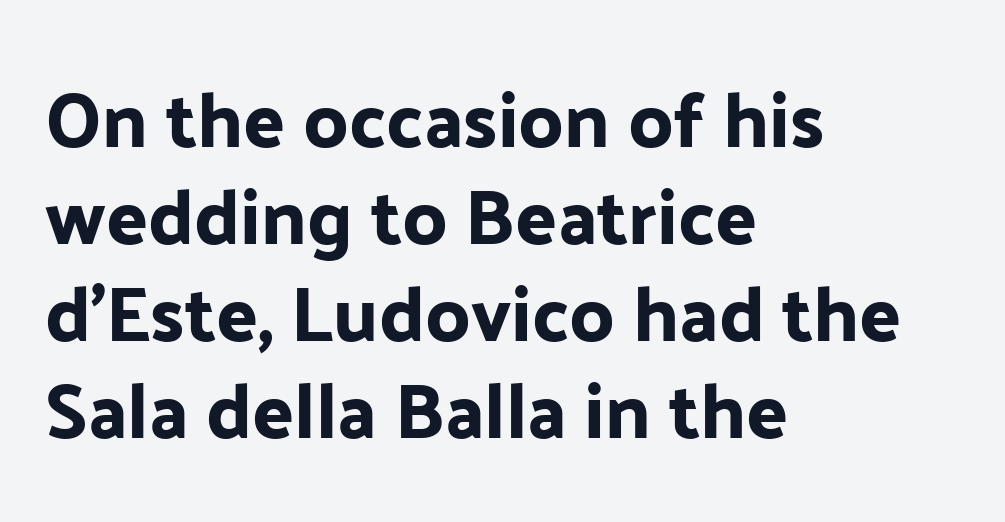
The image shows 77 px sans-serif type, upright; set left-aligned, normal line spacing (1.26x), normal letter spacing, not underlined; low stroke contrast and a medium x-height.
